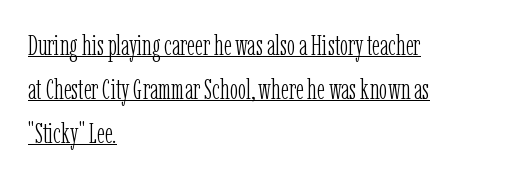
{"serif": "yes", "italic": "no", "bold": "no", "weight": "light", "width": "condensed", "stroke_contrast": "low", "x_height": "medium", "monospaced": "no", "underline": "yes", "align": "left", "line_spacing": "normal", "line_spacing_ratio": 1.57, "letter_spacing": "normal", "letter_spacing_em": 0.0, "glyph_px": 28}
